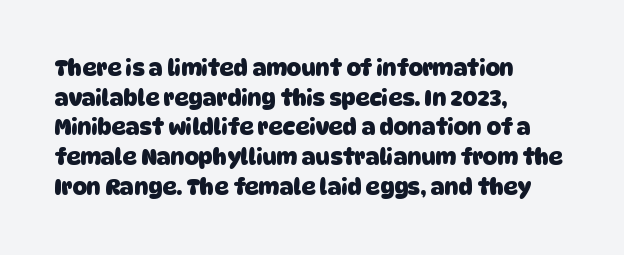
The typesetting leans heavy: a genuine bold. Leading: standard. The ragged edge is on the right, which tells us the setting is flush left. Spacing between characters is what you'd get straight out of the box. The passage shown is not underscored anywhere.
